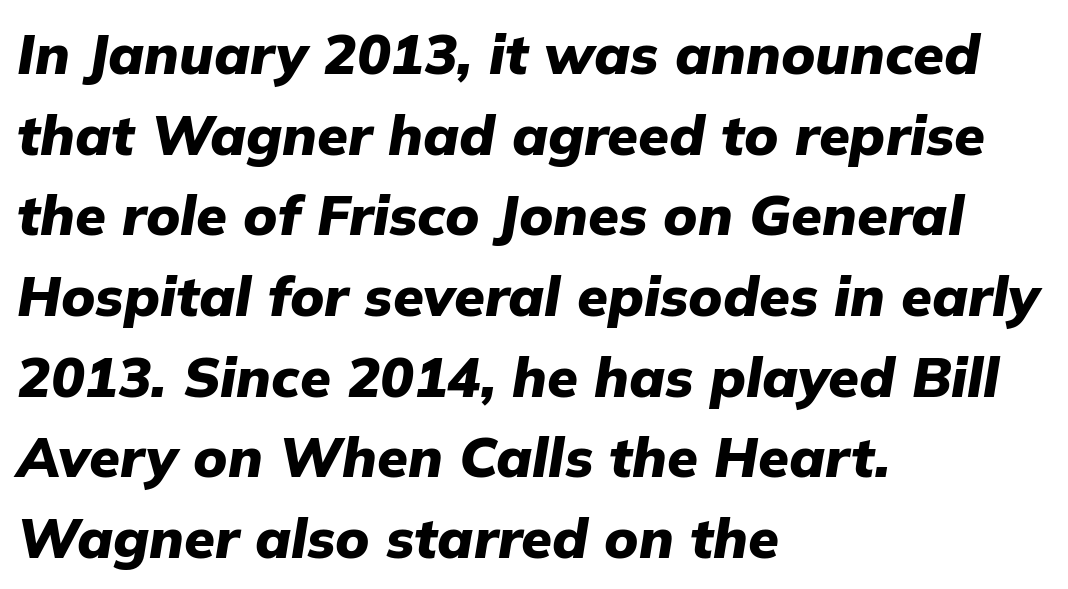
Q: Is the text bold? A: Yes.
Q: Is the text italic (slanted)? A: Yes, it leans right by about 9 degrees.
Q: Is the text underlined? A: No.
Q: How is the paragraph aligned? A: Left-aligned.
Q: Is the spacing between letters normal or unusually wide? A: Normal.
Q: Is the spacing between lines tight, normal or loose? A: Normal.
Q: Width (condensed, normal, or wide)? A: Normal.
Q: Stroke contrast? A: Low.
Q: x-height? A: Medium.
Q: Monospaced? A: No.
